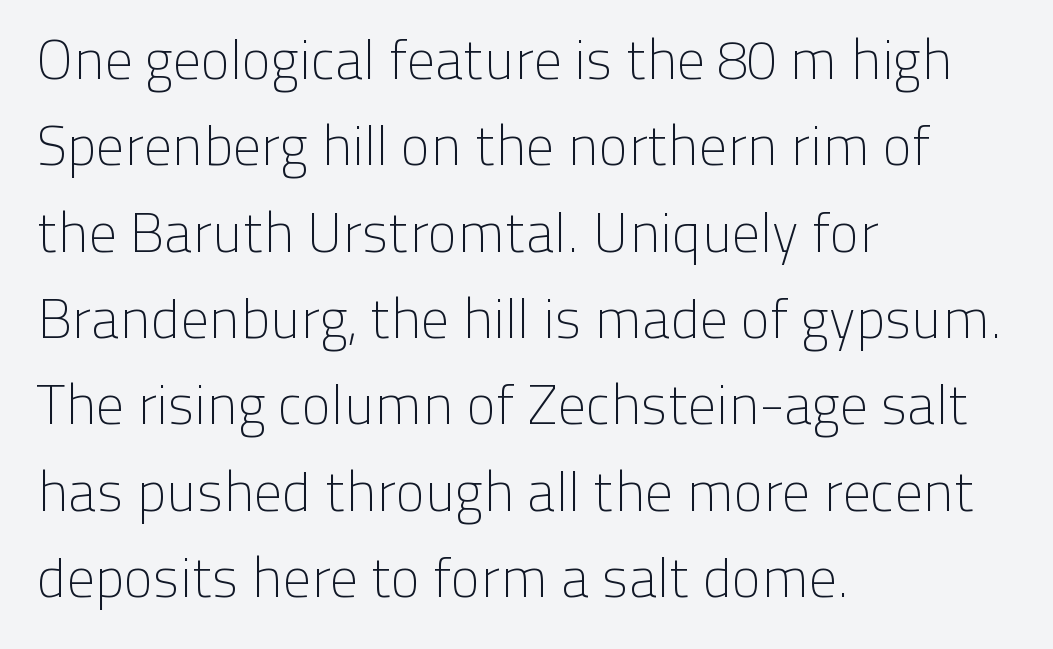
The image shows 55 px light sans-serif type, upright; set left-aligned, normal line spacing (1.57x), normal letter spacing, not underlined; low stroke contrast and a medium x-height.
